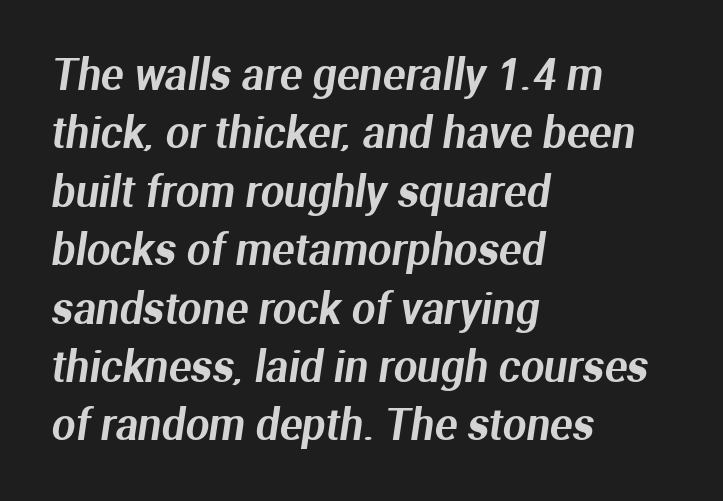
Q: Is the typeface a serif or a sans-serif typeface? A: Sans-serif.
Q: Is the text underlined? A: No.
Q: How is the paragraph aligned? A: Left-aligned.
Q: Is the spacing between letters normal or unusually wide? A: Normal.
Q: Is the spacing between lines tight, normal or loose? A: Normal.
Q: Width (condensed, normal, or wide)? A: Normal.
Q: Stroke contrast? A: Medium.
Q: x-height? A: Medium.
Q: Monospaced? A: No.
